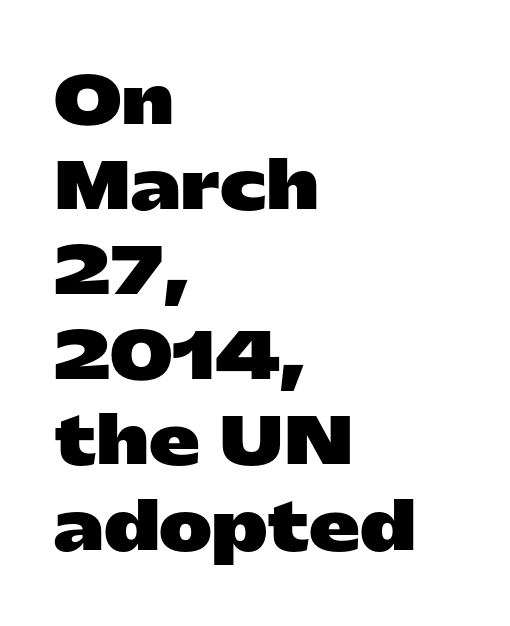
Q: Is the text bold? A: Yes.
Q: Is the text italic (slanted)? A: No, it is upright.
Q: Is the typeface a serif or a sans-serif typeface? A: Sans-serif.
Q: Is the text underlined? A: No.
Q: How is the paragraph aligned? A: Left-aligned.
Q: Is the spacing between letters normal or unusually wide? A: Normal.
Q: Is the spacing between lines tight, normal or loose? A: Normal.
Q: Width (condensed, normal, or wide)? A: Wide.
Q: Stroke contrast? A: Low.
Q: x-height? A: Medium.
Q: Monospaced? A: No.
